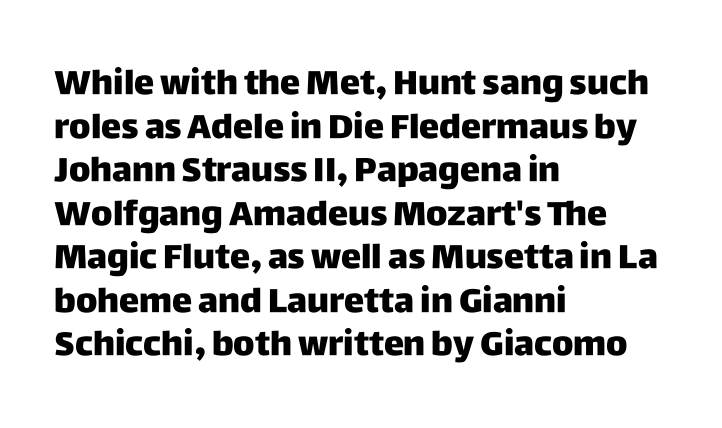
The image shows 34 px sans-serif type, upright; set left-aligned, normal line spacing (1.28x), normal letter spacing, not underlined; low stroke contrast and a large x-height.
